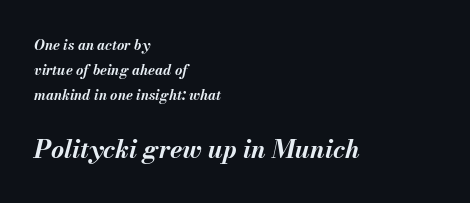
Q: Is the text bold? A: Yes.
Q: Is the text italic (slanted)? A: Yes, it leans right by about 13 degrees.
Q: Is the text underlined? A: No.
Q: How is the paragraph aligned? A: Left-aligned.
Q: Is the spacing between letters normal or unusually wide? A: Normal.
Q: Which block of text is set in a larger size, the first (top) or the second (bottom)? A: The second (bottom) one.
